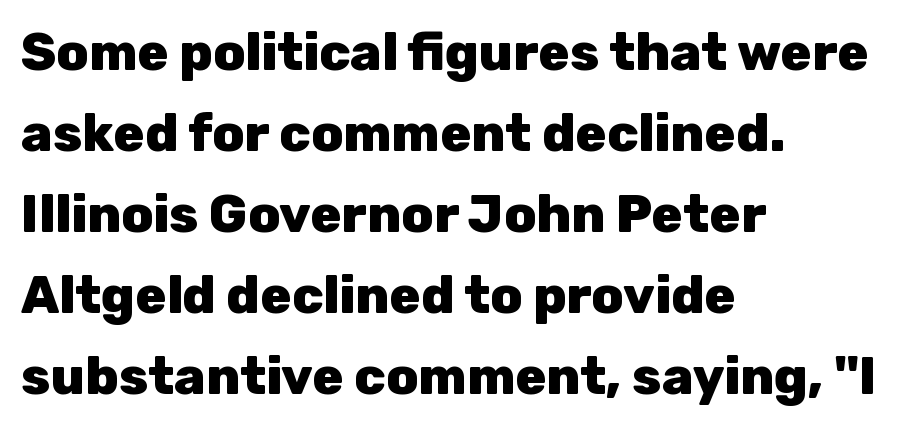
{"serif": "no", "italic": "no", "bold": "yes", "weight": "heavy", "width": "normal", "stroke_contrast": "low", "x_height": "medium", "monospaced": "no", "underline": "no", "align": "left", "line_spacing": "normal", "line_spacing_ratio": 1.56, "letter_spacing": "normal", "letter_spacing_em": 0.0, "glyph_px": 52}
